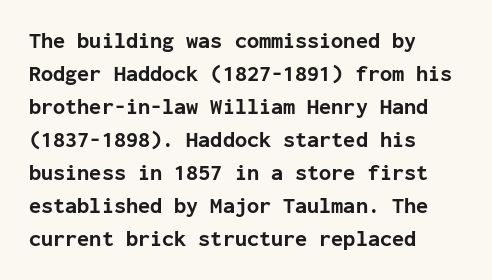
The image shows 22 px bold type, upright; set left-aligned, normal line spacing (1.5x), normal letter spacing, not underlined.
